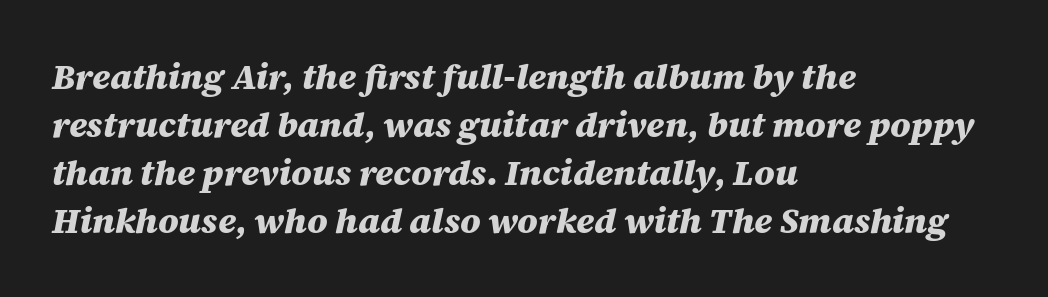
Q: Is the text bold? A: Yes.
Q: Is the text italic (slanted)? A: Yes, it leans right by about 12 degrees.
Q: Is the text underlined? A: No.
Q: How is the paragraph aligned? A: Left-aligned.
Q: Is the spacing between letters normal or unusually wide? A: Normal.
Q: Is the spacing between lines tight, normal or loose? A: Normal.
Q: Width (condensed, normal, or wide)? A: Normal.
Q: Stroke contrast? A: Medium.
Q: x-height? A: Large.
Q: Monospaced? A: No.
